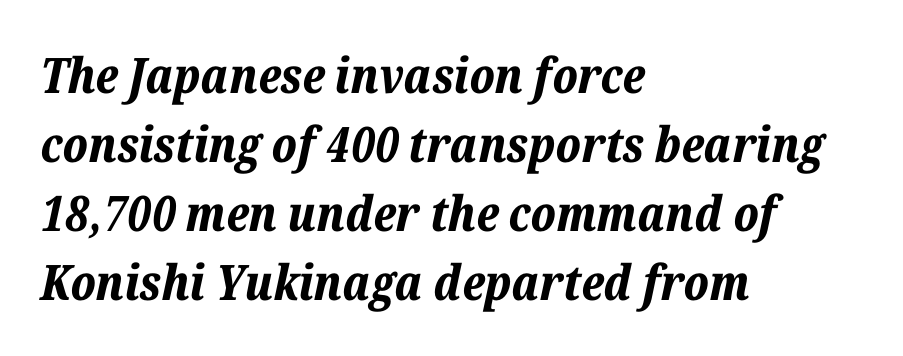
Emphasis-style slanted type is in use. Is the block centered? No — it sits flush against the left margin. Glance below the letters and you will spot only blank space. Strong, thick strokes mark this as bold type.
